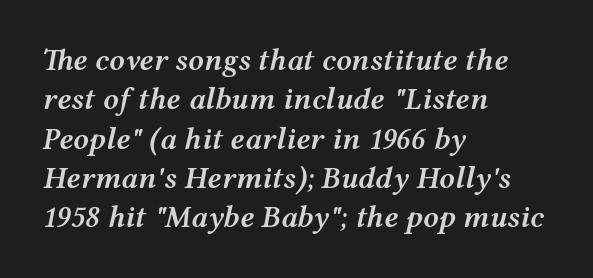
Layout note: lines flush left. The face used here is rendered with its standard letterfit. Bold? Not quite — semibold, heavier than regular but stopping short. Compared with typical paragraphs, the rows here are spaced about the same.
